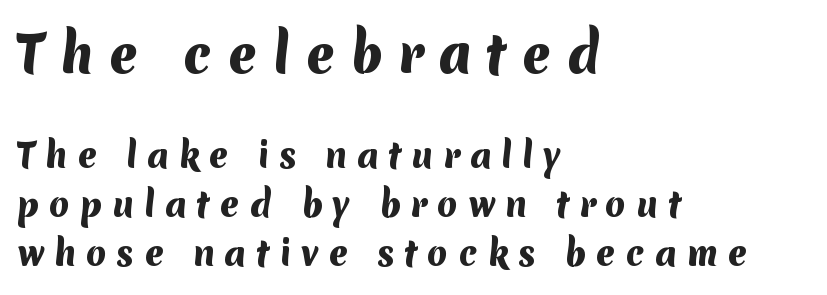
The image shows 50 px heavy sans-serif type; set left-aligned, normal line spacing (1.48x), unusually wide letter spacing (+0.3 em), not underlined; the first (top) block is 1.52x larger; medium stroke contrast and a medium x-height.
